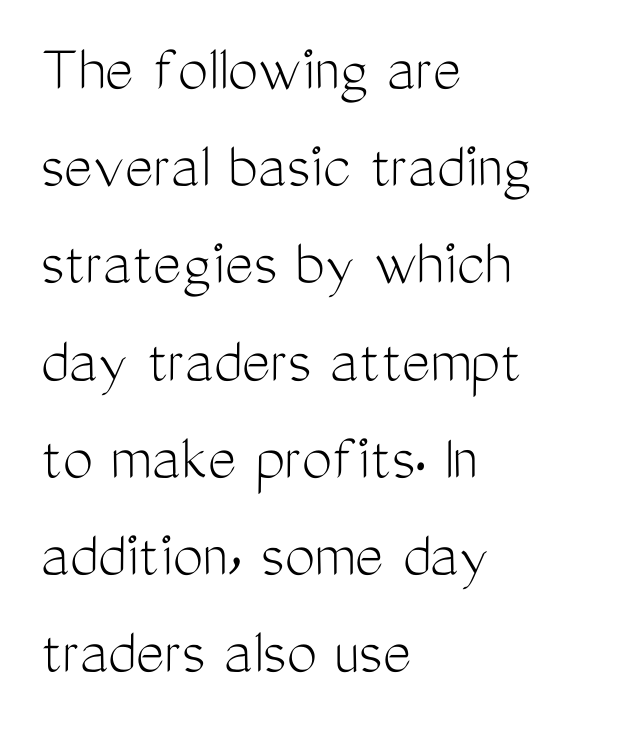
The image shows 68 px light, condensed sans-serif type, upright; set left-aligned, normal line spacing (1.43x), normal letter spacing, not underlined; medium stroke contrast and a medium x-height.
